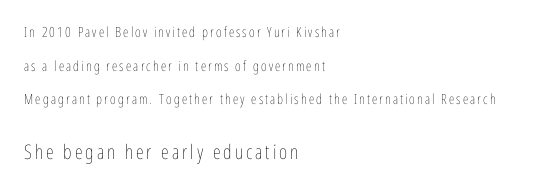
The image shows 20 px text type, upright; set left-aligned, loose line spacing (2.41x), not underlined; the second (bottom) block is 1.43x larger.
